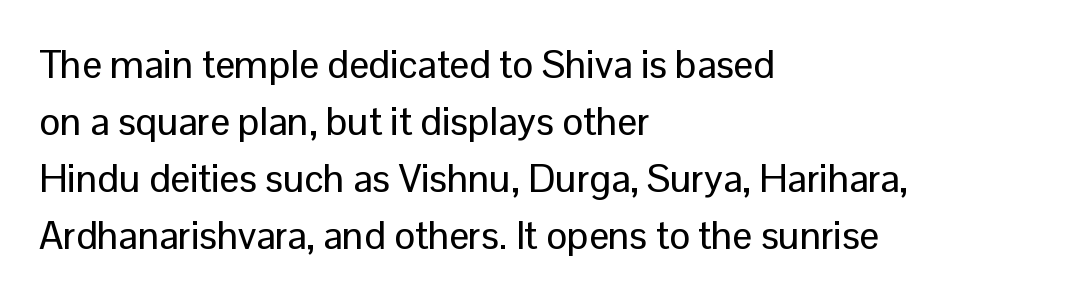
Q: Is the text italic (slanted)? A: No, it is upright.
Q: Is the typeface a serif or a sans-serif typeface? A: Sans-serif.
Q: Is the text underlined? A: No.
Q: How is the paragraph aligned? A: Left-aligned.
Q: Is the spacing between letters normal or unusually wide? A: Normal.
Q: Is the spacing between lines tight, normal or loose? A: Normal.
Q: Width (condensed, normal, or wide)? A: Normal.
Q: Stroke contrast? A: Low.
Q: x-height? A: Medium.
Q: Monospaced? A: No.
